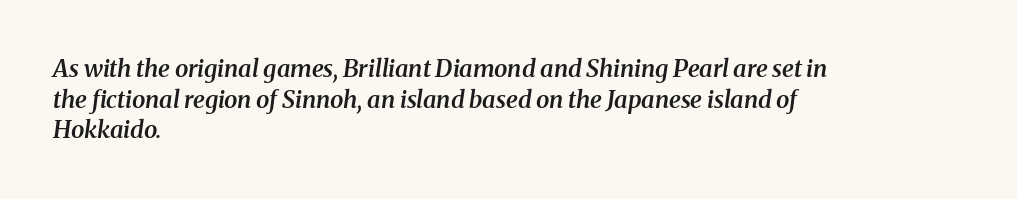
{"italic": "yes", "lean": "right", "slant_degrees": 8, "bold": "semi", "underline": "no", "align": "left", "line_spacing": "normal", "line_spacing_ratio": 1.28, "letter_spacing": "normal", "letter_spacing_em": 0.0, "glyph_px": 24}
